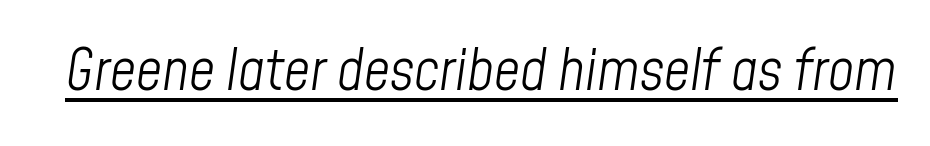
Stroke mass is kept to a normal reading level or below. The rendering uses natural spacing where letterforms have individual widths. Like a heading marked for emphasis, these lines bear an underscore. The horizontal fit of the characters is conventional and even.
